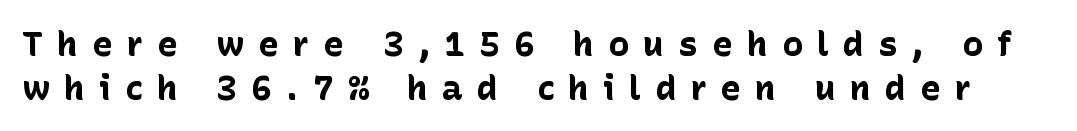
{"serif": "no", "italic": "no", "bold": "yes", "weight": "bold", "width": "normal", "stroke_contrast": "low", "x_height": "medium", "monospaced": "no", "underline": "no", "line_spacing": "normal", "line_spacing_ratio": 1.25, "letter_spacing": "wide", "letter_spacing_em": 0.4, "glyph_px": 35}
